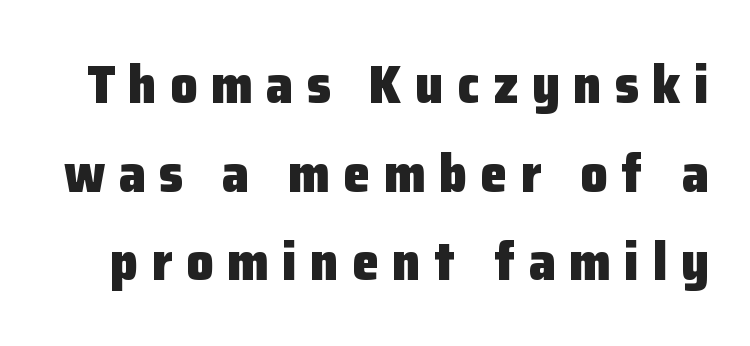
{"serif": "no", "italic": "no", "bold": "yes", "weight": "heavy", "width": "normal", "stroke_contrast": "low", "x_height": "medium", "monospaced": "no", "underline": "no", "line_spacing": "normal", "line_spacing_ratio": 1.64, "letter_spacing": "wide", "letter_spacing_em": 0.25, "glyph_px": 54}
